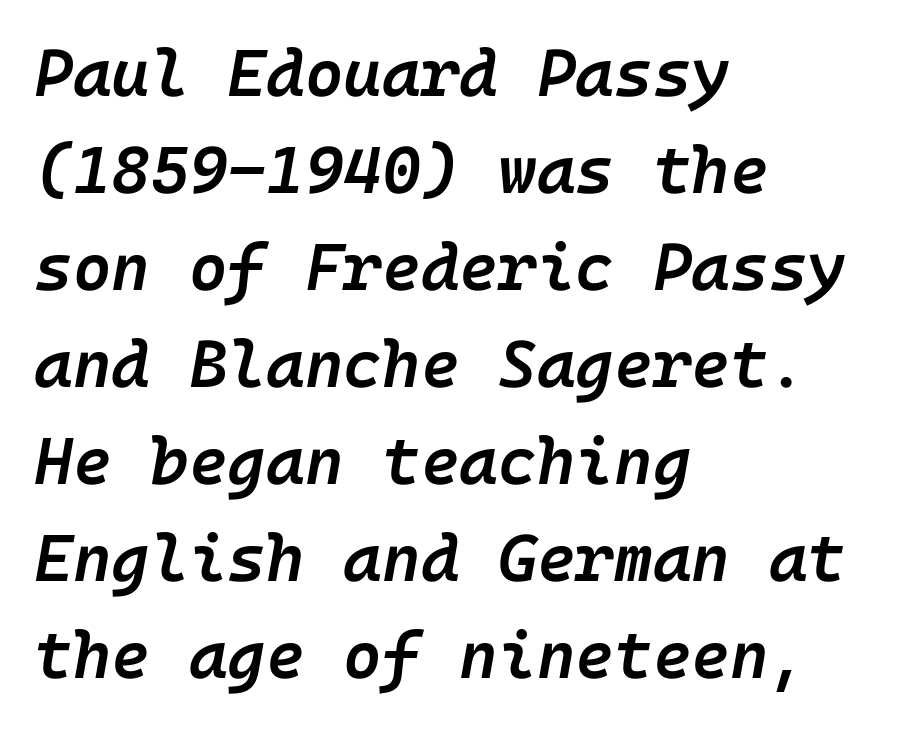
{"italic": "yes", "lean": "right", "slant_degrees": 10, "bold": "semi", "weight": "semibold", "width": "normal", "stroke_contrast": "low", "x_height": "medium", "underline": "no", "align": "left", "line_spacing": "normal", "line_spacing_ratio": 1.47, "letter_spacing": "normal", "letter_spacing_em": 0.0, "glyph_px": 66}
